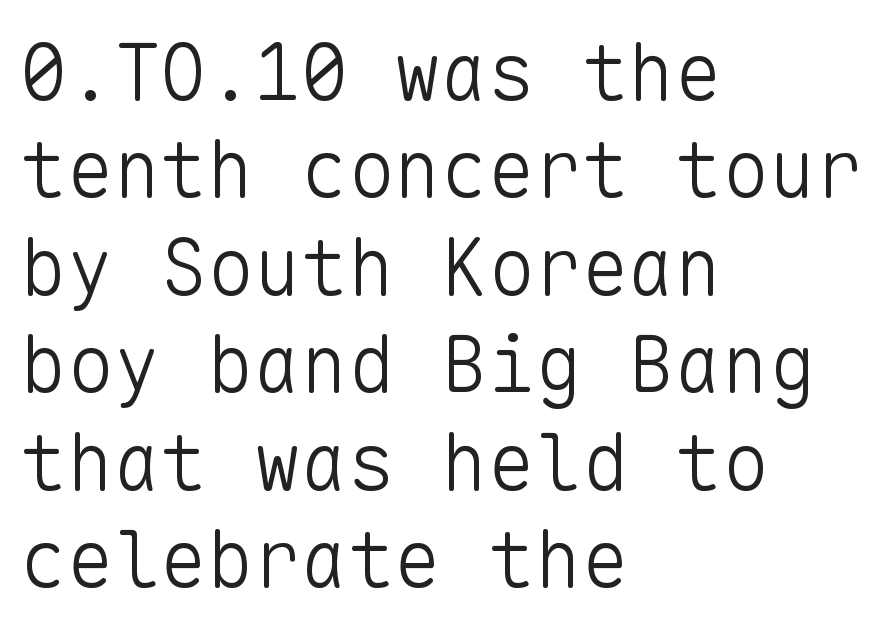
{"serif": "no", "italic": "no", "bold": "no", "weight": "light", "width": "normal", "stroke_contrast": "low", "x_height": "medium", "monospaced": "yes", "underline": "no", "align": "left", "line_spacing": "normal", "line_spacing_ratio": 1.25, "letter_spacing": "normal", "letter_spacing_em": 0.0, "glyph_px": 78}
